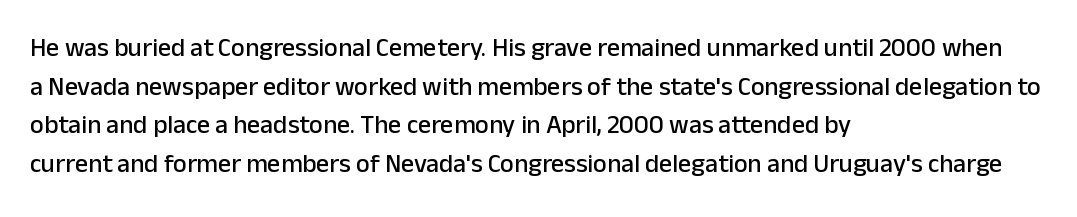
Q: Is the text italic (slanted)? A: No, it is upright.
Q: Is the text underlined? A: No.
Q: How is the paragraph aligned? A: Left-aligned.
Q: Is the spacing between letters normal or unusually wide? A: Normal.
Q: Is the spacing between lines tight, normal or loose? A: Normal.
